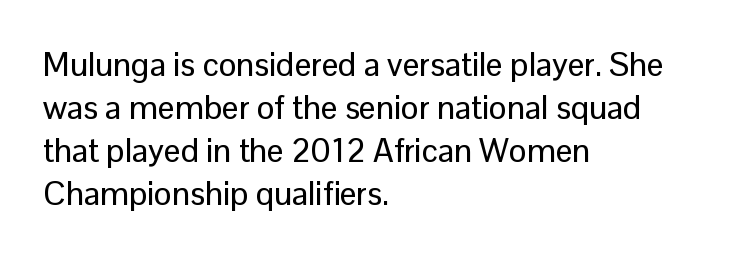
Think of a printed novel: that variable character pitch is what you see here. How would I describe the line gaps? Plain and ordinary. A typesetter would mark this as roman, not italic. Nope, no serifs anywhere on these letters.
